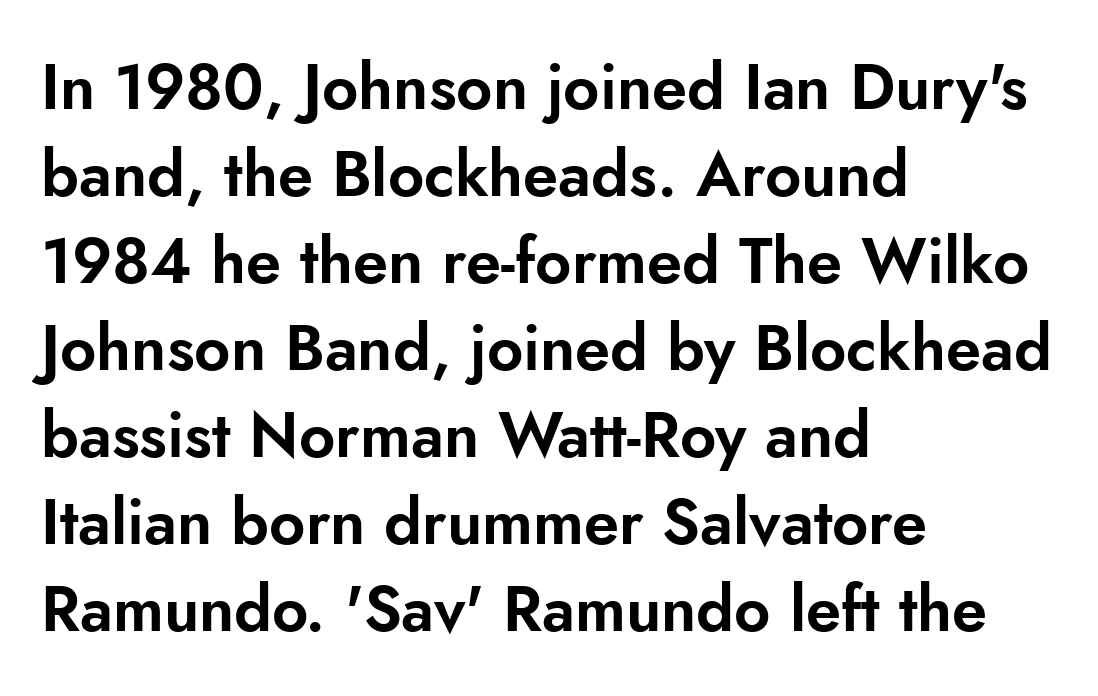
{"serif": "no", "italic": "no", "width": "normal", "stroke_contrast": "low", "x_height": "small", "monospaced": "no", "underline": "no", "align": "left", "line_spacing": "normal", "line_spacing_ratio": 1.38, "letter_spacing": "normal", "letter_spacing_em": 0.0, "glyph_px": 63}
